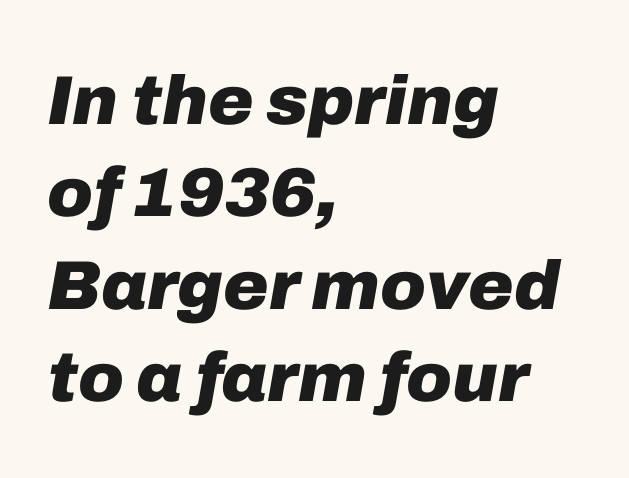
The typesetter chose a ragged-right arrangement here. This sample keeps an unexceptional amount of space between lines. A typesetter would call this proportional, since set widths differ per character. Notice how the stems are inclined rather than vertical — that's the hallmark of italics.
